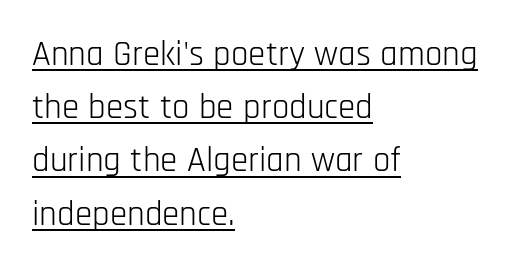
{"serif": "no", "italic": "no", "bold": "no", "weight": "light", "width": "condensed", "stroke_contrast": "low", "x_height": "large", "monospaced": "no", "underline": "yes", "align": "left", "line_spacing": "normal", "line_spacing_ratio": 1.52, "letter_spacing": "normal", "letter_spacing_em": 0.0, "glyph_px": 35}
